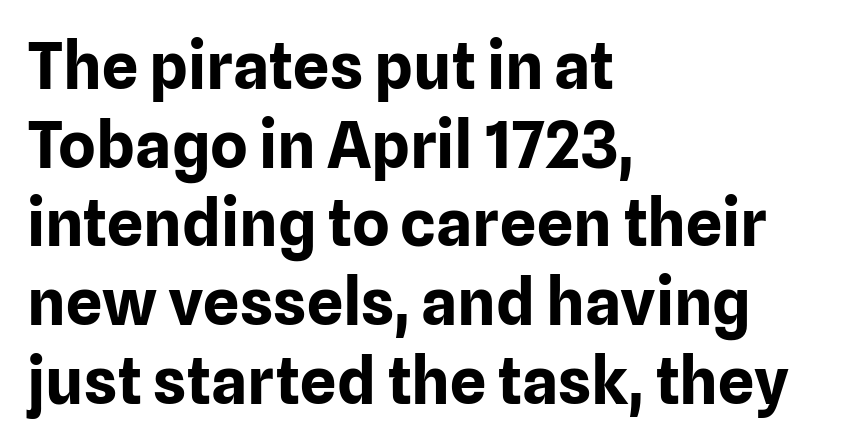
{"serif": "no", "italic": "no", "bold": "yes", "weight": "bold", "width": "normal", "stroke_contrast": "low", "x_height": "medium", "monospaced": "no", "underline": "no", "align": "left", "line_spacing_ratio": 1.23, "letter_spacing": "normal", "letter_spacing_em": 0.0, "glyph_px": 64}
